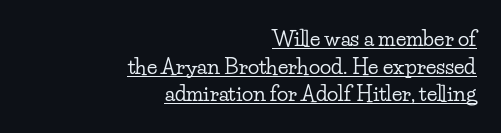
{"italic": "no", "underline": "yes", "align": "right", "line_spacing": "normal", "line_spacing_ratio": 1.31, "letter_spacing": "normal", "letter_spacing_em": 0.0, "glyph_px": 21}
